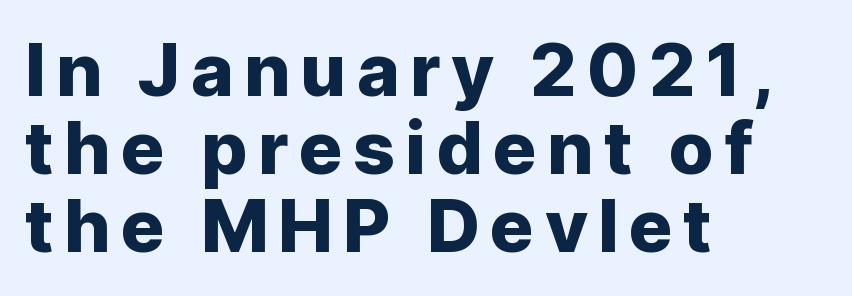
{"serif": "no", "italic": "no", "width": "normal", "stroke_contrast": "low", "x_height": "medium", "monospaced": "no", "underline": "no", "align": "left", "line_spacing": "tight", "line_spacing_ratio": 1.07, "glyph_px": 73}
